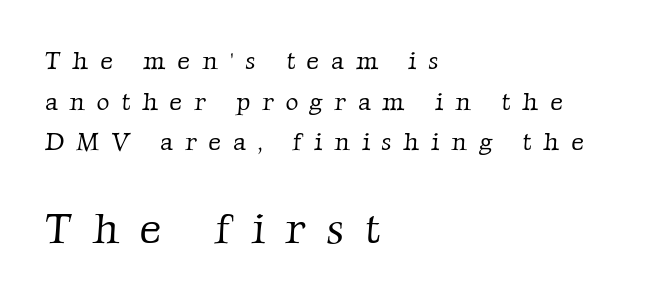
{"serif": "yes", "bold": "no", "weight": "light", "width": "normal", "stroke_contrast": "low", "x_height": "medium", "monospaced": "no", "underline": "no", "align": "left", "line_spacing": "normal", "line_spacing_ratio": 1.63, "letter_spacing": "wide", "letter_spacing_em": 0.47, "larger_block": "second", "size_ratio": 1.72, "glyph_px": 43}
